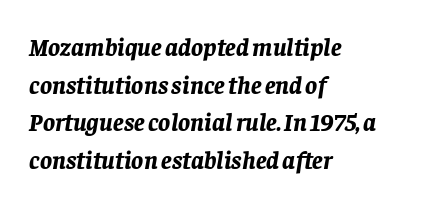
{"italic": "yes", "lean": "right", "slant_degrees": 8, "bold": "yes", "underline": "no", "align": "left", "line_spacing": "normal", "line_spacing_ratio": 1.51, "letter_spacing": "normal", "letter_spacing_em": 0.0, "glyph_px": 25}
